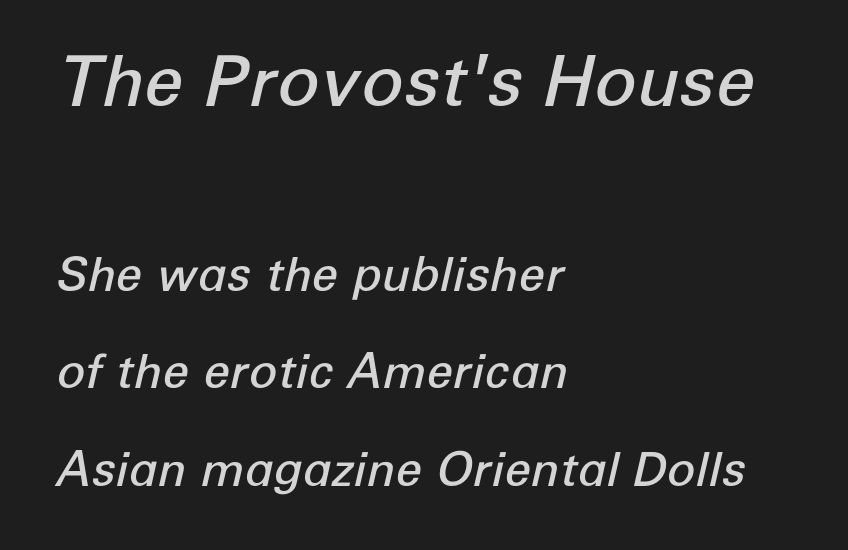
Q: Is the text bold? A: Semi-bold.
Q: Is the text italic (slanted)? A: Yes, it leans right by about 12 degrees.
Q: Is the text underlined? A: No.
Q: How is the paragraph aligned? A: Left-aligned.
Q: Is the spacing between letters normal or unusually wide? A: Normal.
Q: Is the spacing between lines tight, normal or loose? A: Loose.
Q: Which block of text is set in a larger size, the first (top) or the second (bottom)? A: The first (top) one.
Q: Width (condensed, normal, or wide)? A: Normal.
Q: Stroke contrast? A: Low.
Q: x-height? A: Medium.
Q: Monospaced? A: No.
